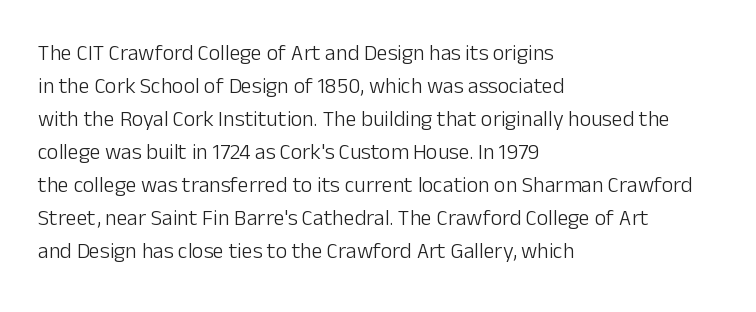
The image shows 22 px text type, upright; set left-aligned, normal line spacing (1.5x), normal letter spacing, not underlined.
